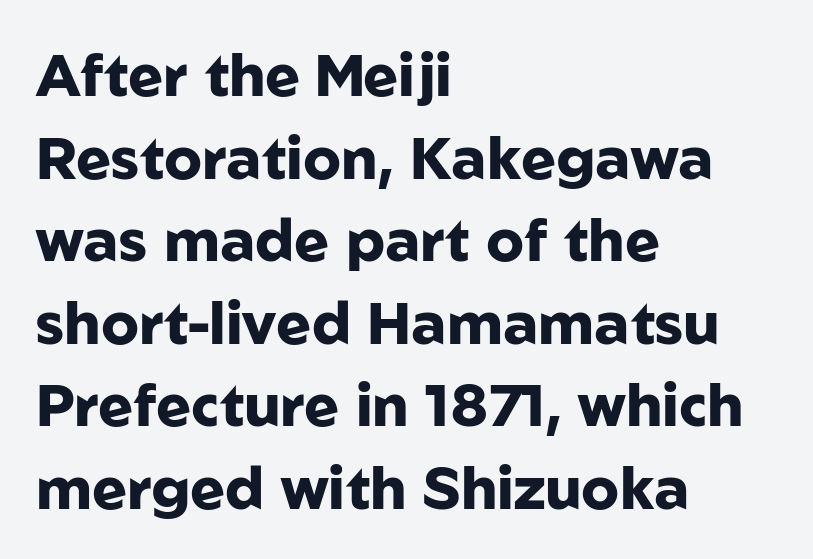
Think of a printed novel: that variable character pitch is what you see here. The space beneath each line is pristine and unruled. Caption: bold face, heavy strokes. You can tell from the bare stems that sans-serif type was used. Is there any slant? The stems are plumb. One glance says typical: line gaps are just what's usual.
